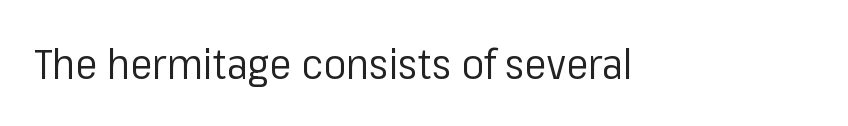
The image shows 42 px regular-weight sans-serif type, upright; set normal letter spacing, not underlined; low stroke contrast and a medium x-height.
